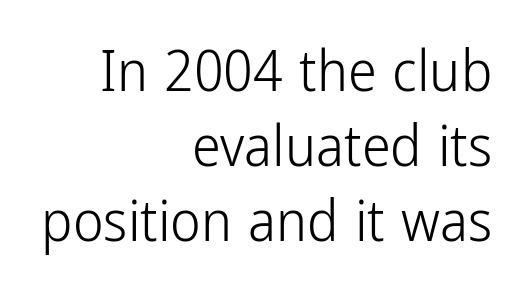
The image shows 58 px light, condensed sans-serif type, upright; set right-aligned, normal line spacing (1.29x), normal letter spacing, not underlined; low stroke contrast and a medium x-height.
